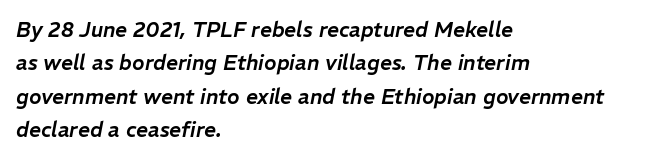
{"italic": "yes", "lean": "right", "slant_degrees": 11, "underline": "no", "align": "left", "line_spacing": "normal", "line_spacing_ratio": 1.59, "letter_spacing": "normal", "letter_spacing_em": 0.0, "glyph_px": 21}
